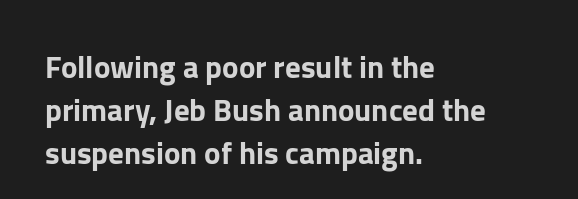
The lines sit at an ordinary, default distance from one another. Alignment: flush left. You could call the tracking neutral — neither tight nor loose. Every character sits straight up, as roman type does.
